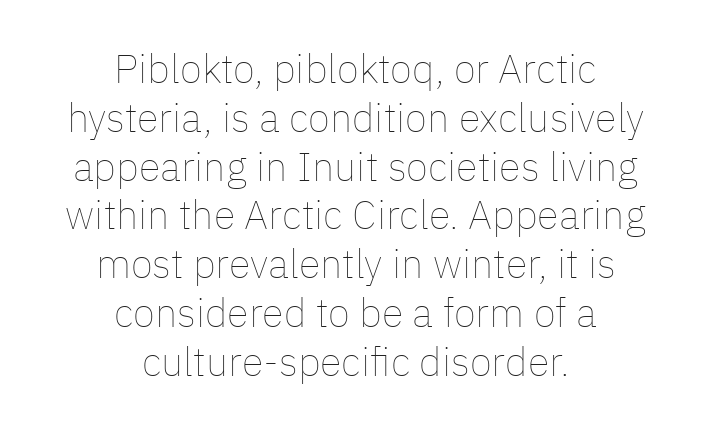
The image shows 40 px thin type, upright; set centered, line spacing 1.22x, normal letter spacing, not underlined; low stroke contrast and a medium x-height.
